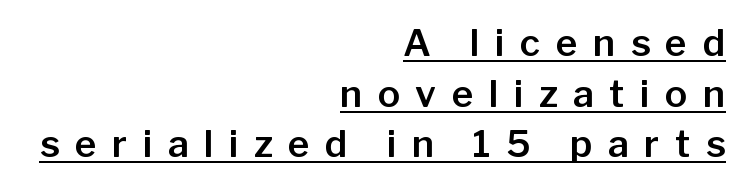
The typography opts for an upright posture over an oblique one. Serifs: no, the terminals of the letterforms are clean. Think of a printed novel: that variable character pitch is what you see here. These characters rest on top of a visible drawn line.
